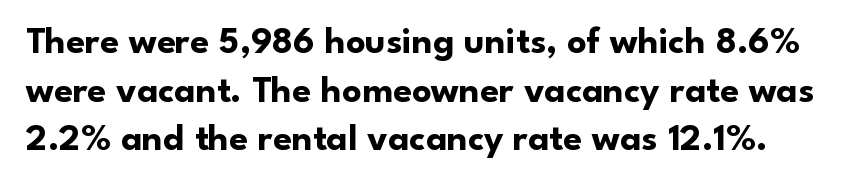
{"serif": "no", "italic": "no", "bold": "yes", "weight": "bold", "width": "normal", "stroke_contrast": "low", "x_height": "small", "monospaced": "no", "underline": "no", "line_spacing": "normal", "line_spacing_ratio": 1.28, "letter_spacing": "normal", "letter_spacing_em": 0.0, "glyph_px": 38}
